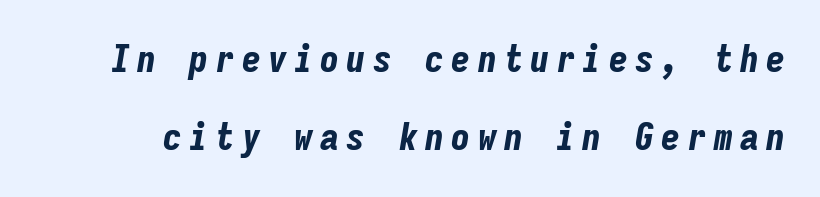
Q: Is the text bold? A: Yes.
Q: Is the text italic (slanted)? A: Yes, it leans right by about 9 degrees.
Q: Is the text underlined? A: No.
Q: Is the spacing between lines tight, normal or loose? A: Loose.
Q: Width (condensed, normal, or wide)? A: Condensed.
Q: Stroke contrast? A: Low.
Q: x-height? A: Medium.
Q: Monospaced? A: Yes.
